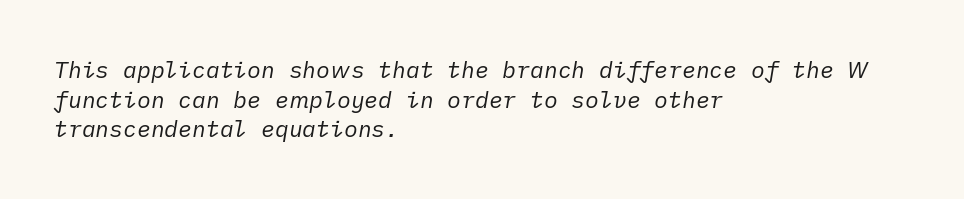
Q: Is the text bold? A: No.
Q: Is the text italic (slanted)? A: Yes, it leans right by about 10 degrees.
Q: Is the text underlined? A: No.
Q: How is the paragraph aligned? A: Left-aligned.
Q: Is the spacing between letters normal or unusually wide? A: Normal.
Q: Is the spacing between lines tight, normal or loose? A: Normal.
